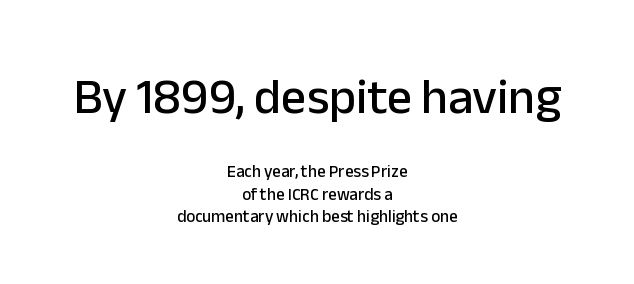
{"serif": "no", "italic": "no", "width": "normal", "stroke_contrast": "low", "x_height": "medium", "monospaced": "no", "underline": "no", "align": "center", "line_spacing": "normal", "line_spacing_ratio": 1.31, "letter_spacing": "normal", "letter_spacing_em": 0.0, "larger_block": "first", "size_ratio": 2.94, "glyph_px": 50}
